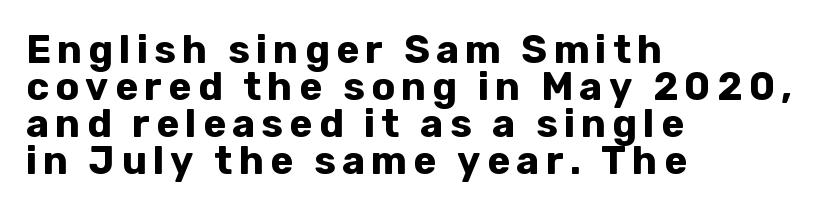
Vertical strokes here are truly vertical. Serifs: no, the terminals of the letterforms are clean. Compared with typical paragraphs, the rows here are closer together. The rendering anchors every line to the left-hand side. Is this a fixed-width face? No — the glyphs have proportional, varying widths.
